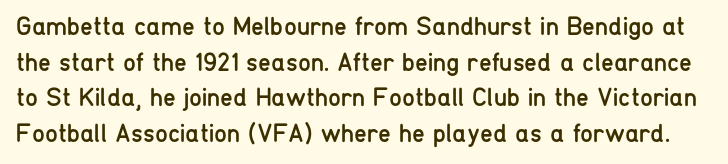
The image shows 26 px text type, upright; set normal line spacing (1.37x), normal letter spacing, not underlined.
